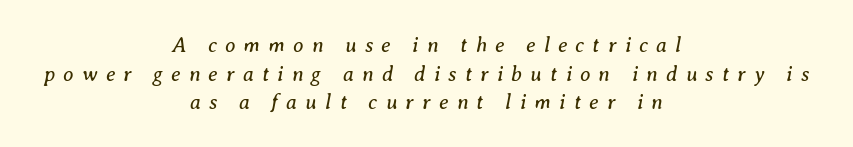
The image shows 21 px text type, italic (leaning right); set centered, normal line spacing (1.36x), unusually wide letter spacing (+0.39 em), not underlined.
